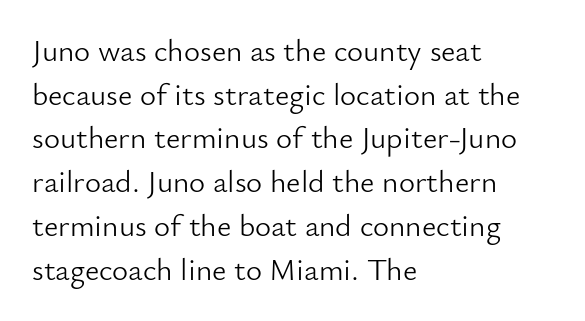
Q: Is the text bold? A: No.
Q: Is the text italic (slanted)? A: No, it is upright.
Q: Is the typeface a serif or a sans-serif typeface? A: Sans-serif.
Q: Is the text underlined? A: No.
Q: How is the paragraph aligned? A: Left-aligned.
Q: Is the spacing between letters normal or unusually wide? A: Normal.
Q: Is the spacing between lines tight, normal or loose? A: Normal.
Q: Width (condensed, normal, or wide)? A: Normal.
Q: Stroke contrast? A: Low.
Q: x-height? A: Small.
Q: Monospaced? A: No.
